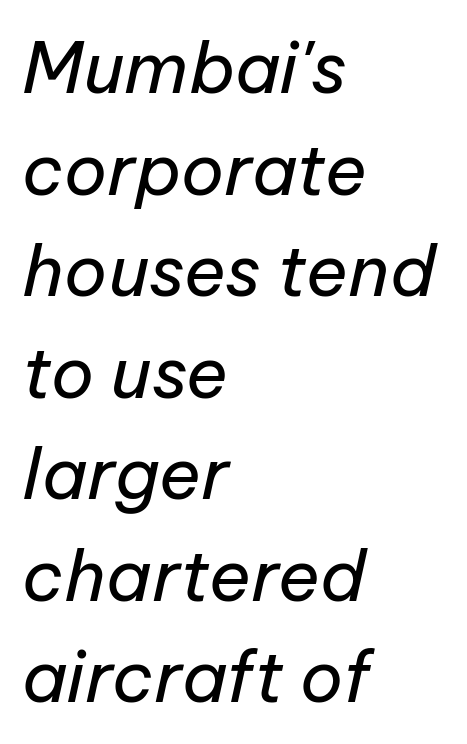
Plain, unruled lines of type. The typesetter chose a ragged-right arrangement here. No letter is thick-stroked: the sample isn't bold. One glance says typical: line gaps are just what's usual. Look at the tracking — it's just the regular setting, nothing added. These lines are rendered in a variable-pitch font.
